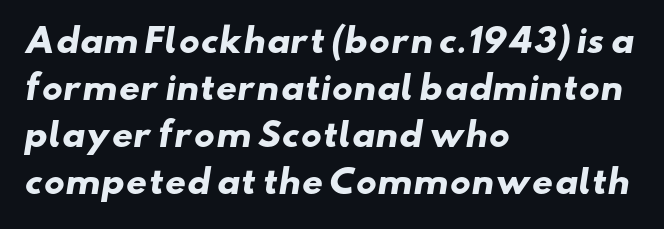
Descenders are the only things crossing below the line. Horizontal alignment here is leftward, the default for most running prose. How are the letters spaced? Ordinarily, with no added tracking. Students, this is bold: see how much ink each stroke carries. Check where the strokes stop: nothing finishes them off — pure sans.
